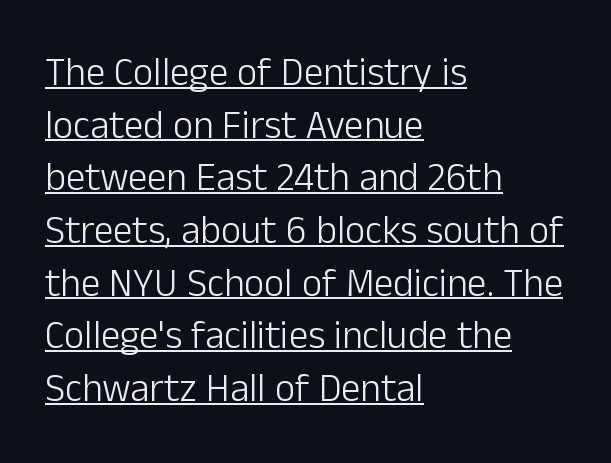
The image shows 39 px light sans-serif type, upright; set left-aligned, normal line spacing (1.35x), normal letter spacing, underlined; low stroke contrast and a medium x-height.
